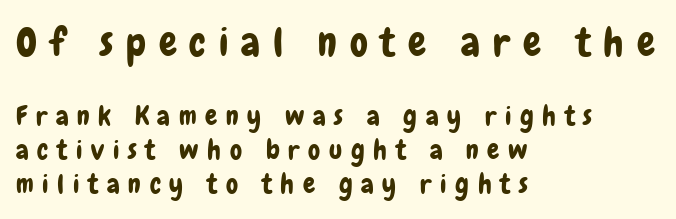
The image shows 40 px condensed sans-serif type, upright; set left-aligned, normal line spacing (1.26x), unusually wide letter spacing (+0.32 em), not underlined; the first (top) block is 1.48x larger; low stroke contrast and a medium x-height.
